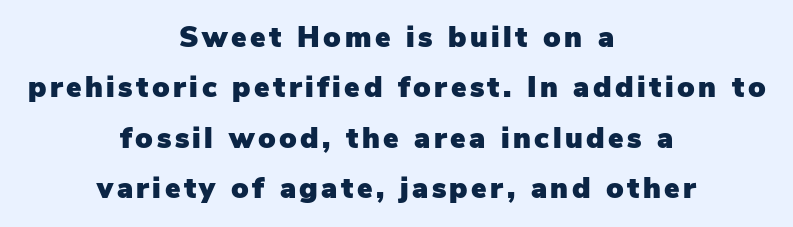
The whitespace from short lines is split evenly between both sides. Quick note: not italic, upright. Character widths vary here, with narrow letters taking less room than wide ones. The words here are not underlined. Stroke terminals: plain, sans-serif.
